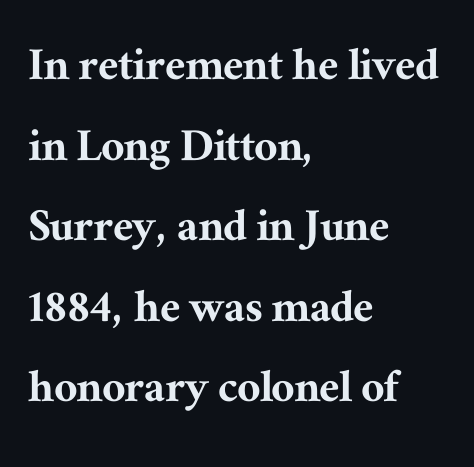
The string is rendered with underlining switched off. Casual observation: everything's shoved over to the left. The glyphs in this specimen are seriffed. Looks like regular typesetting: each glyph gets only the width it needs. Compared with typical body copy, the letter spacing here is the same. Regular leading.
